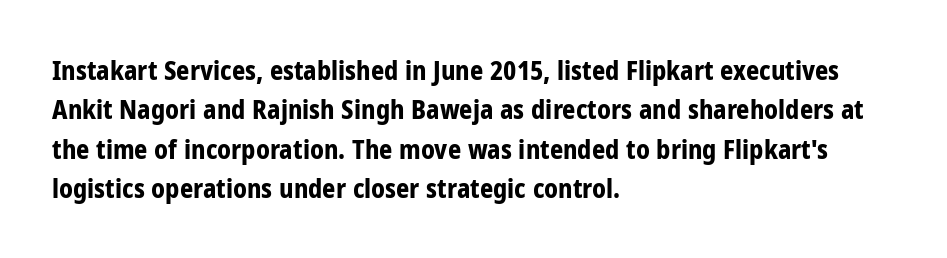
Typeset ragged right — the left edge is the straight one. The passage shown is not underscored anywhere. The lettering stays uniformly vertical, giving the passage a roman look. Short note: letters normally spaced.
